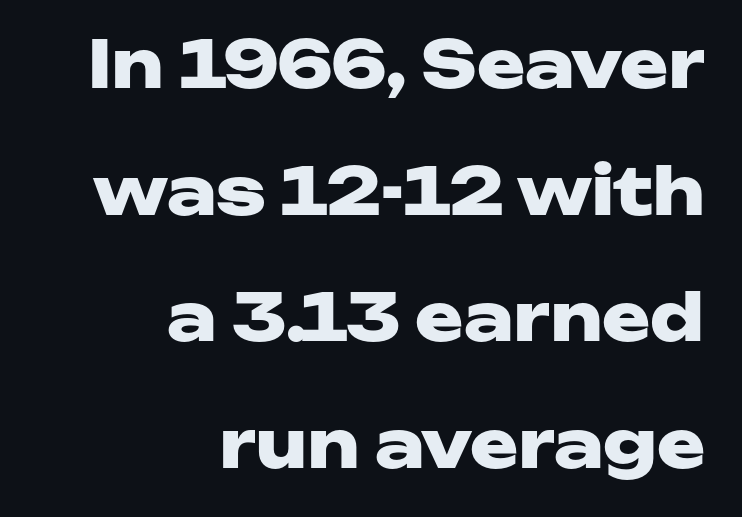
{"serif": "no", "italic": "no", "bold": "yes", "weight": "heavy", "width": "wide", "stroke_contrast": "low", "x_height": "medium", "monospaced": "no", "underline": "no", "align": "right", "line_spacing": "loose", "line_spacing_ratio": 1.95, "letter_spacing": "normal", "letter_spacing_em": 0.0, "glyph_px": 65}
